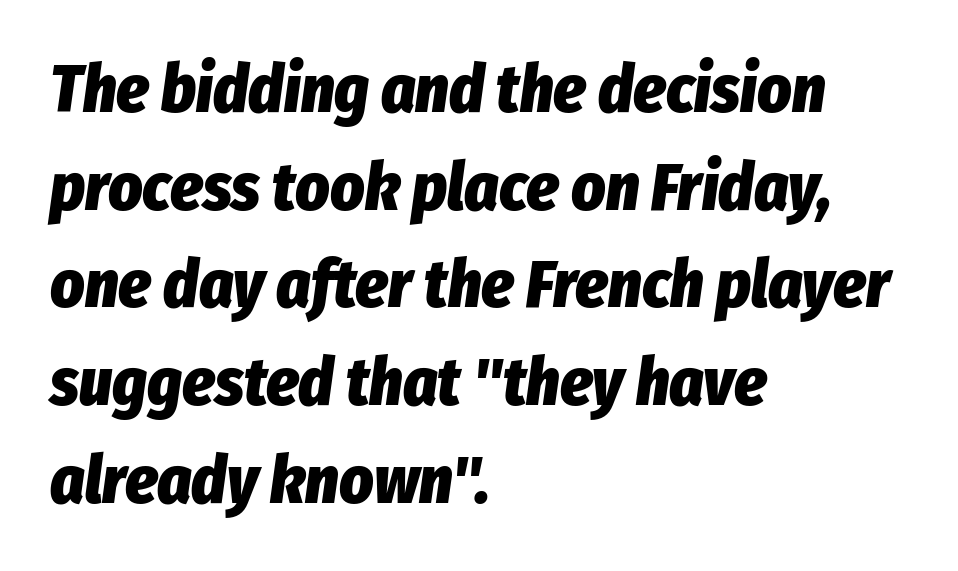
You can tell it's italic because the verticals aren't actually vertical. Has an underline been added? It has not. The ragged edge is on the right, which tells us the setting is flush left. Here the designer chose a conventional face with non-uniform glyph widths.
